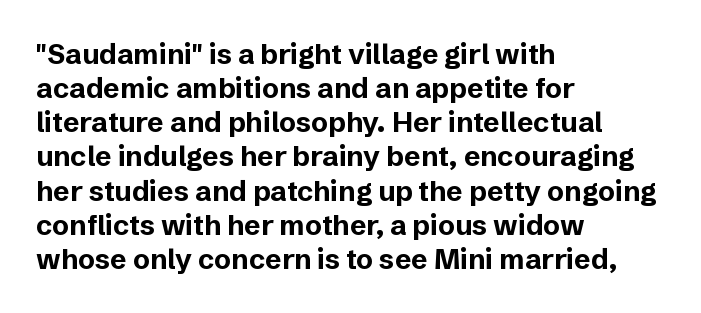
The specimen omits any rule beneath the text block's lines. This rendering employs a face without finishing strokes, i.e., a sans-serif. Posture: vertical. This is heavy type, rendered in bold. The letters sit at their default tracking, neither squeezed nor spread.
